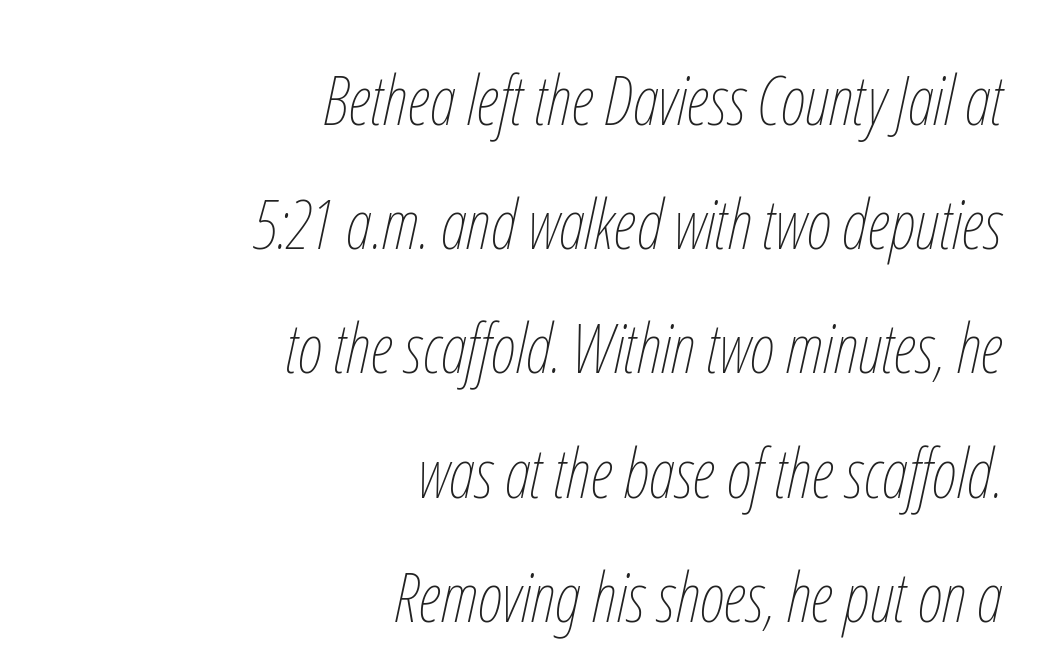
The space directly below the letters is spotless. Ink coverage per letter is moderate at most. Line ends are locked; line starts wander. Look at the tracking — it's just the regular setting, nothing added. A typesetter would call this proportional, since set widths differ per character. Characters are canted at an angle relative to the baseline's perpendicular.
